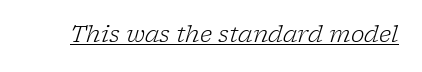
Q: Is the text bold? A: No.
Q: Is the text italic (slanted)? A: Yes, it leans right by about 17 degrees.
Q: Is the text underlined? A: Yes.
Q: Is the spacing between letters normal or unusually wide? A: Normal.
